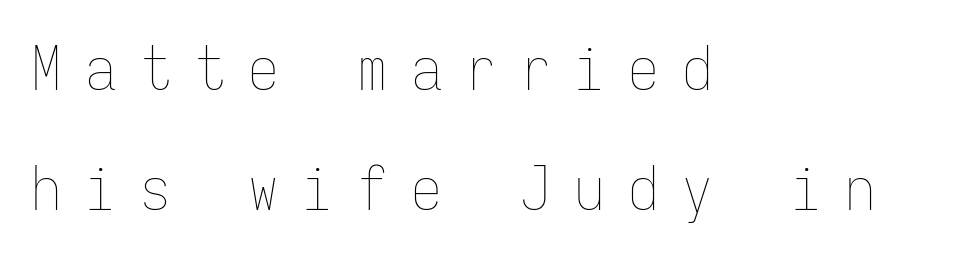
Q: Is the text bold? A: No.
Q: Is the text italic (slanted)? A: No, it is upright.
Q: Is the text underlined? A: No.
Q: How is the paragraph aligned? A: Left-aligned.
Q: Is the spacing between letters normal or unusually wide? A: Unusually wide.
Q: Is the spacing between lines tight, normal or loose? A: Loose.
Q: Width (condensed, normal, or wide)? A: Condensed.
Q: Stroke contrast? A: Low.
Q: x-height? A: Medium.
Q: Monospaced? A: Yes.
